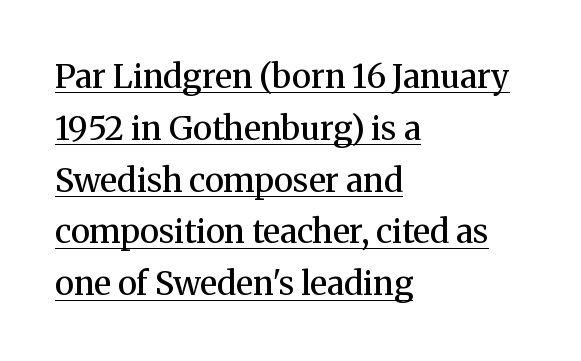
Q: Is the text bold? A: Semi-bold.
Q: Is the text italic (slanted)? A: No, it is upright.
Q: Is the typeface a serif or a sans-serif typeface? A: Serif.
Q: Is the text underlined? A: Yes.
Q: How is the paragraph aligned? A: Left-aligned.
Q: Is the spacing between letters normal or unusually wide? A: Normal.
Q: Is the spacing between lines tight, normal or loose? A: Normal.
Q: Width (condensed, normal, or wide)? A: Normal.
Q: Stroke contrast? A: Medium.
Q: x-height? A: Medium.
Q: Monospaced? A: No.
